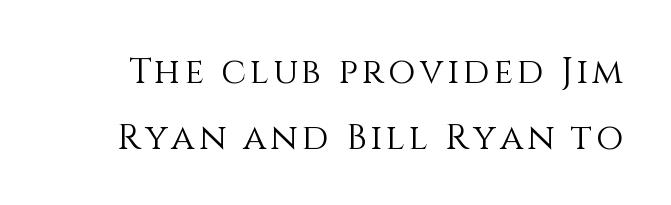
{"italic": "no", "bold": "no", "weight": "light", "width": "normal", "stroke_contrast": "medium", "x_height": "large", "monospaced": "no", "underline": "no", "line_spacing_ratio": 1.89, "glyph_px": 35}
